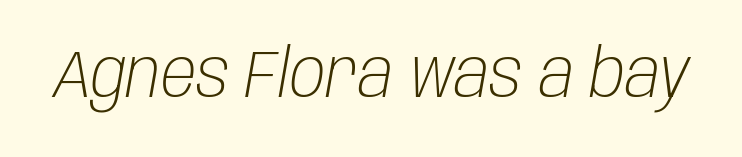
The image shows 66 px light, condensed type, italic (leaning right); set normal letter spacing, not underlined; low stroke contrast and a large x-height.
